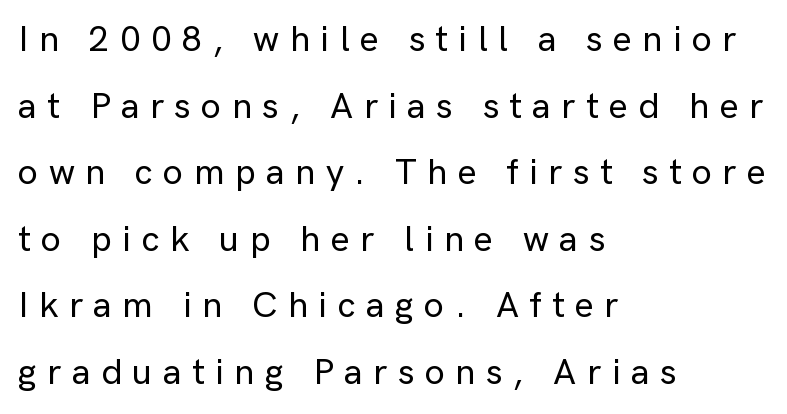
{"serif": "no", "italic": "no", "width": "normal", "stroke_contrast": "low", "x_height": "medium", "monospaced": "no", "underline": "no", "align": "left", "line_spacing_ratio": 1.85, "letter_spacing": "wide", "letter_spacing_em": 0.29, "glyph_px": 36}
